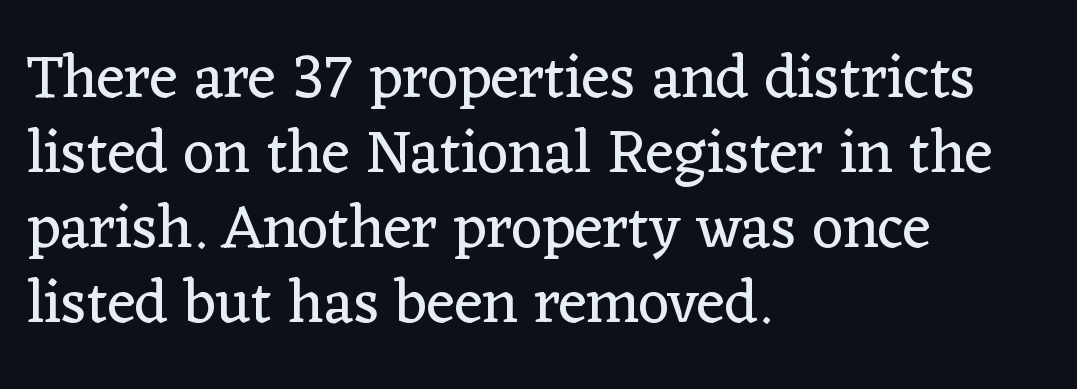
Q: Is the text bold? A: No.
Q: Is the text italic (slanted)? A: No, it is upright.
Q: Is the typeface a serif or a sans-serif typeface? A: Serif.
Q: Is the text underlined? A: No.
Q: How is the paragraph aligned? A: Left-aligned.
Q: Is the spacing between letters normal or unusually wide? A: Normal.
Q: Width (condensed, normal, or wide)? A: Normal.
Q: Stroke contrast? A: Low.
Q: x-height? A: Medium.
Q: Monospaced? A: No.
